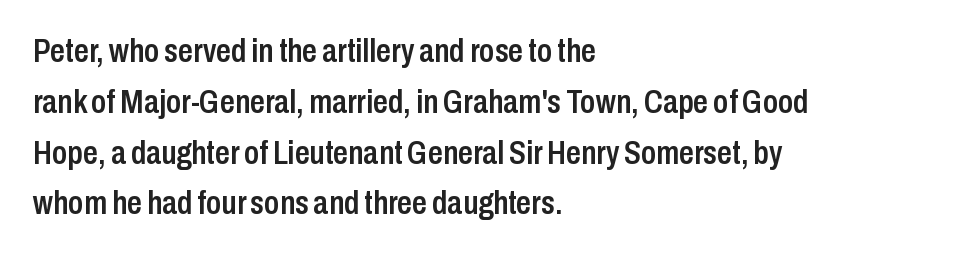
Notice how the stems are strictly vertical — no italics here. These lines are rendered in a variable-pitch font. Compared with a centered layout, this one pins lines to the left instead. Are there feet on the stems? There aren't — it's a sans. The space between consecutive lines is moderate. This is the in-between weight designers call semibold or demi.
